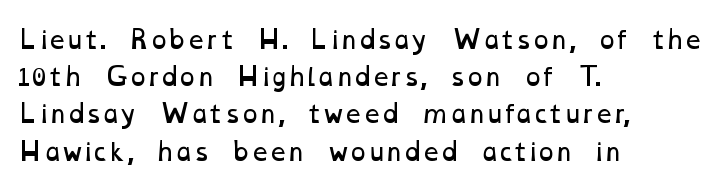
{"bold": "no", "underline": "no", "align": "left", "line_spacing": "normal", "line_spacing_ratio": 1.55, "letter_spacing": "normal", "letter_spacing_em": 0.0, "glyph_px": 24}
